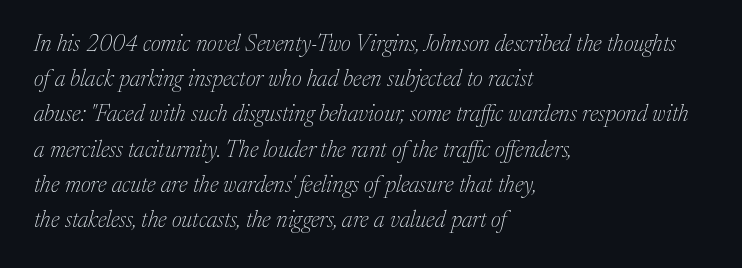
The image shows 23 px text type, italic (leaning right); set left-aligned, normal line spacing (1.53x), normal letter spacing, not underlined.
